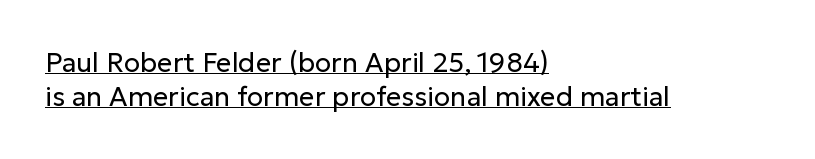
Short and long lines alike share a common starting point at left. The vertical gap from one line to the next is medium. The letters sit at their default tracking, neither squeezed nor spread. Is there any slant? The stems are plumb. Compared with undecorated copy, this sample adds a rule below the words.
